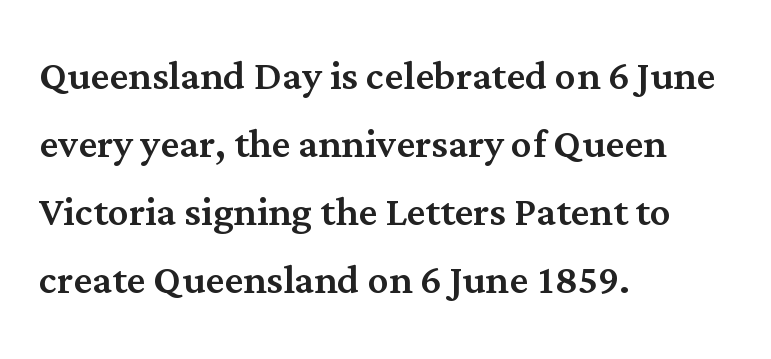
Q: Is the text italic (slanted)? A: No, it is upright.
Q: Is the typeface a serif or a sans-serif typeface? A: Serif.
Q: Is the text underlined? A: No.
Q: How is the paragraph aligned? A: Left-aligned.
Q: Is the spacing between letters normal or unusually wide? A: Normal.
Q: Is the spacing between lines tight, normal or loose? A: Normal.
Q: Width (condensed, normal, or wide)? A: Normal.
Q: Stroke contrast? A: Medium.
Q: x-height? A: Medium.
Q: Monospaced? A: No.
